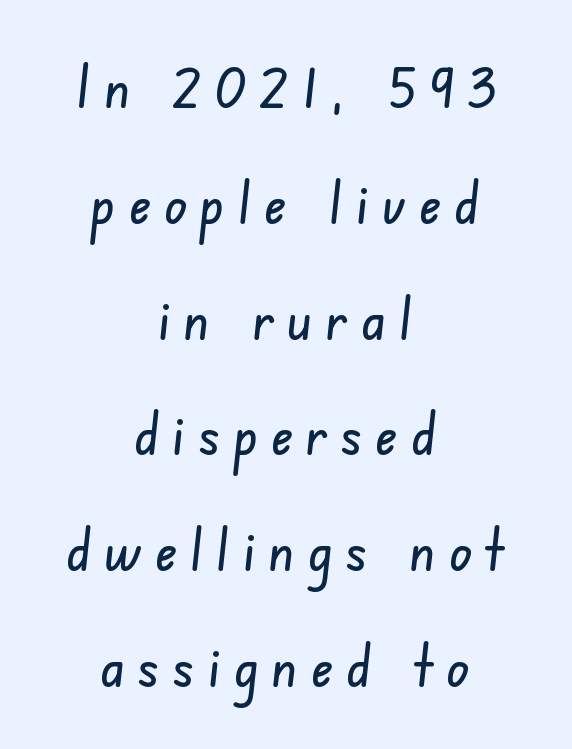
Think of a printed novel: that variable character pitch is what you see here. Plain, unruled lines of type. Short note: letters widely spaced. Baseline-to-baseline distance is far greater than the letter height.
